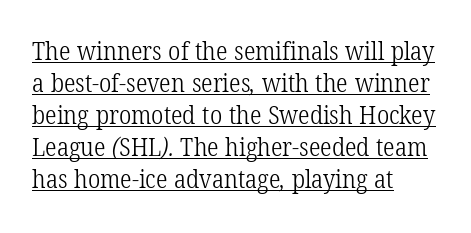
{"bold": "no", "underline": "yes", "align": "left", "line_spacing_ratio": 1.23, "letter_spacing": "normal", "letter_spacing_em": 0.0, "glyph_px": 26}
